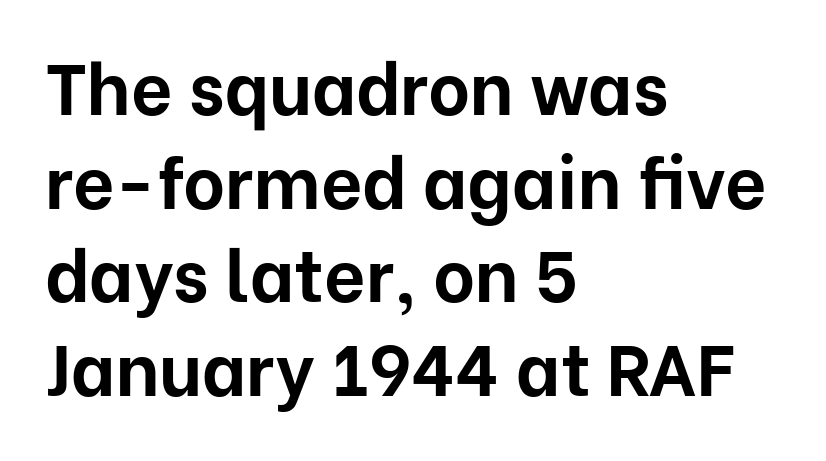
{"serif": "no", "italic": "no", "bold": "yes", "weight": "bold", "width": "normal", "stroke_contrast": "low", "x_height": "medium", "monospaced": "no", "underline": "no", "align": "left", "line_spacing": "normal", "line_spacing_ratio": 1.3, "letter_spacing": "normal", "letter_spacing_em": 0.0, "glyph_px": 72}
